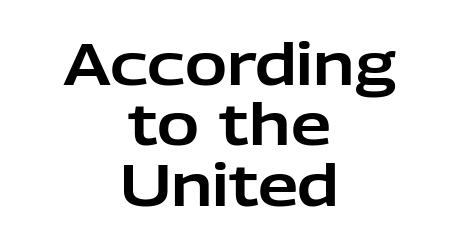
{"serif": "no", "italic": "no", "width": "normal", "stroke_contrast": "low", "x_height": "medium", "monospaced": "no", "underline": "no", "align": "center", "line_spacing": "tight", "line_spacing_ratio": 1.06, "letter_spacing": "normal", "letter_spacing_em": 0.0, "glyph_px": 57}
